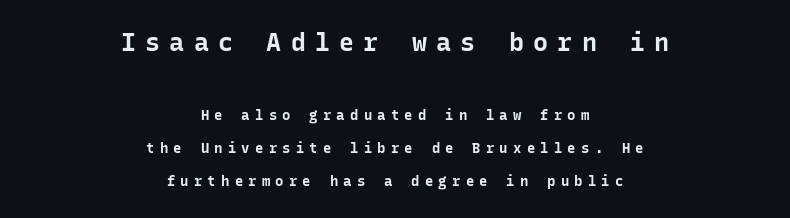
Q: Is the text bold? A: Yes.
Q: Is the text italic (slanted)? A: No, it is upright.
Q: Is the text underlined? A: No.
Q: How is the paragraph aligned? A: Centered.
Q: Is the spacing between letters normal or unusually wide? A: Unusually wide.
Q: Is the spacing between lines tight, normal or loose? A: Loose.
Q: Which block of text is set in a larger size, the first (top) or the second (bottom)? A: The first (top) one.
